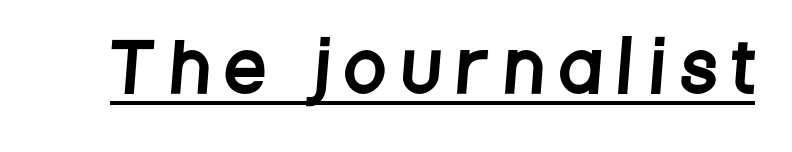
Serif or sans? Sans — the stroke terminals are bare. This sample has the flowing, uneven cadence of proportional lettering. Tracking here is generous; glyphs stand well apart from one another. Has an underline been added? It has.
